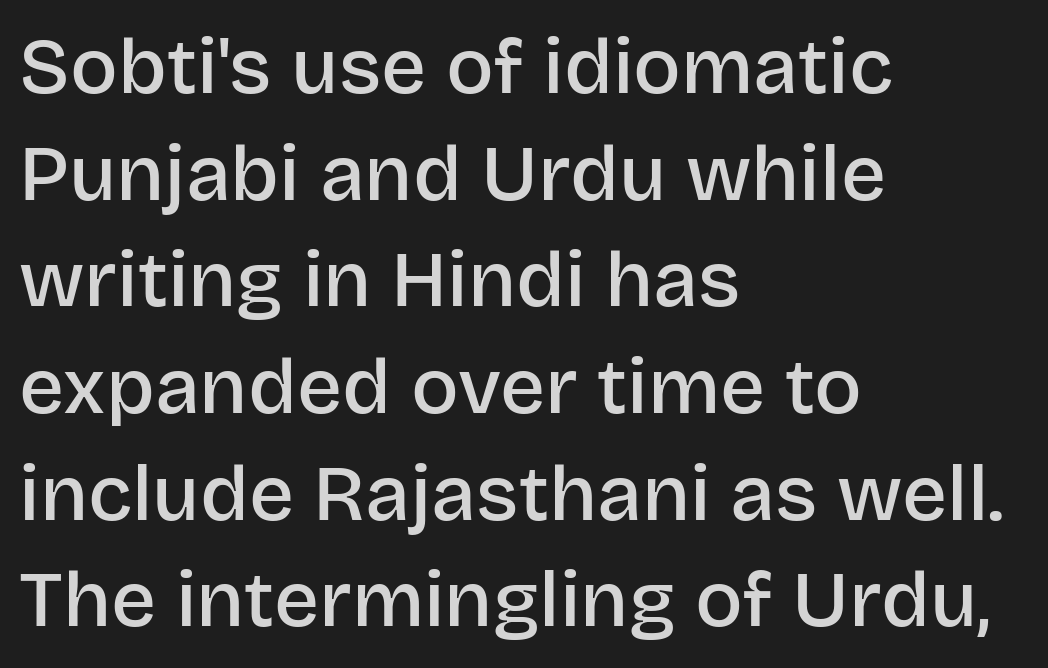
Quick note: not italic, upright. In CSS terms this would be text-align: left. The rendering uses natural spacing where letterforms have individual widths. Vertically, the passage feels balanced, rows spaced as you'd expect.
